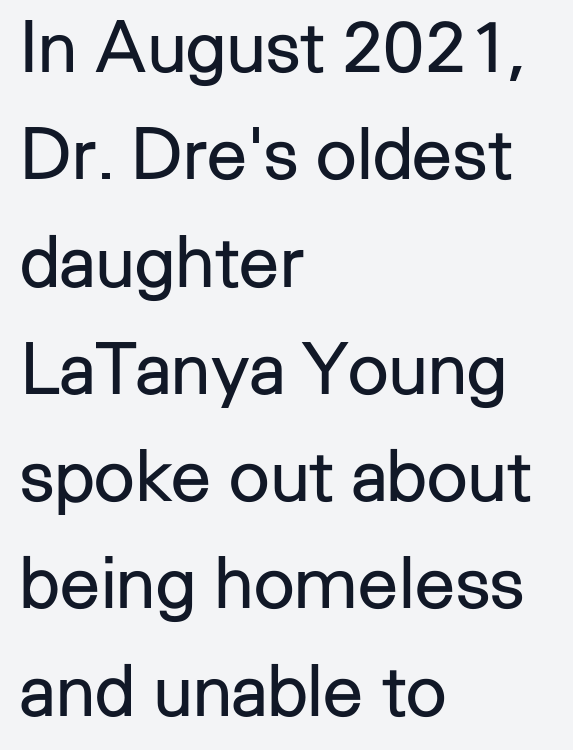
Q: Is the text bold? A: No.
Q: Is the text italic (slanted)? A: No, it is upright.
Q: Is the typeface a serif or a sans-serif typeface? A: Sans-serif.
Q: Is the text underlined? A: No.
Q: How is the paragraph aligned? A: Left-aligned.
Q: Is the spacing between letters normal or unusually wide? A: Normal.
Q: Is the spacing between lines tight, normal or loose? A: Normal.
Q: Width (condensed, normal, or wide)? A: Normal.
Q: Stroke contrast? A: Low.
Q: x-height? A: Medium.
Q: Monospaced? A: No.
